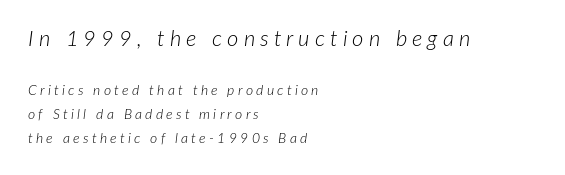
Q: Is the text bold? A: No.
Q: Is the text italic (slanted)? A: Yes, it leans right by about 7 degrees.
Q: Is the text underlined? A: No.
Q: How is the paragraph aligned? A: Left-aligned.
Q: Is the spacing between letters normal or unusually wide? A: Unusually wide.
Q: Which block of text is set in a larger size, the first (top) or the second (bottom)? A: The first (top) one.
